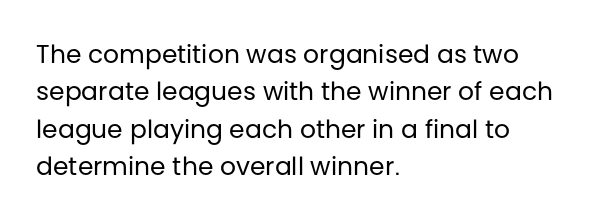
In CSS terms this would be text-align: left. Descenders are the only things crossing below the line. One glance says typical: line gaps are just what's usual. This is the regular roman posture of the typeface.
